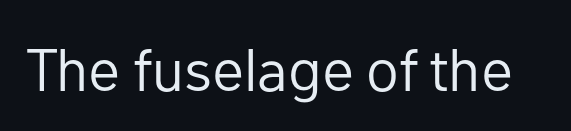
Characters remain perfectly vertical along every line. Bold? No — there's no thickening of the strokes. Serifs: no, the terminals of the letterforms are clean. Here the designer chose a conventional face with non-uniform glyph widths. Clear beneath every line of the passage.
